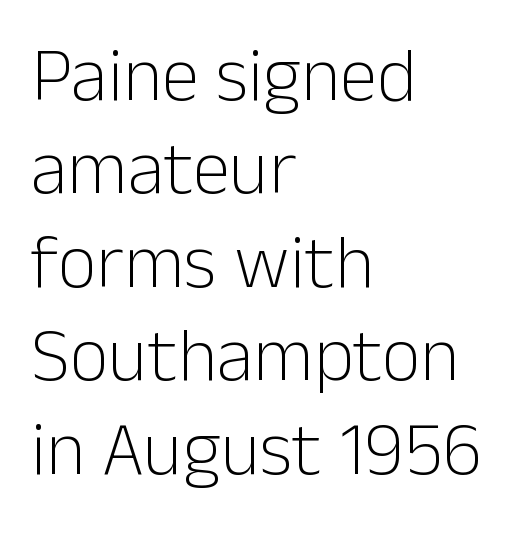
The image shows 76 px light sans-serif type, upright; set left-aligned, line spacing 1.23x, normal letter spacing, not underlined; low stroke contrast and a medium x-height.
